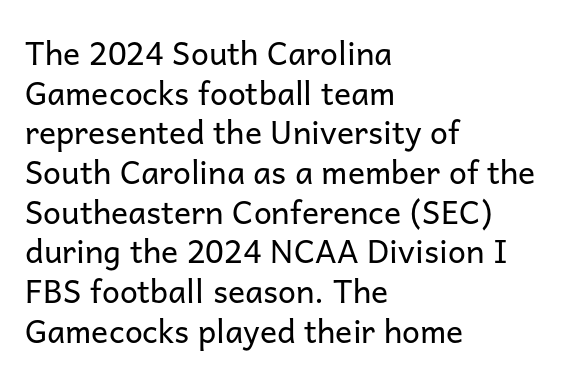
The image shows 32 px regular-weight sans-serif type, upright; set left-aligned, line spacing 1.24x, normal letter spacing, not underlined; low stroke contrast and a medium x-height.
